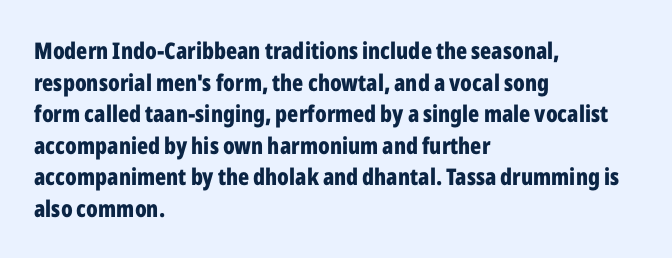
One glance says typical: line gaps are just what's usual. The letters stand upright; this is a roman face. These lines stack with their left ends in a neat column. Bold? Absolutely — the strokes are thick and heavy.
